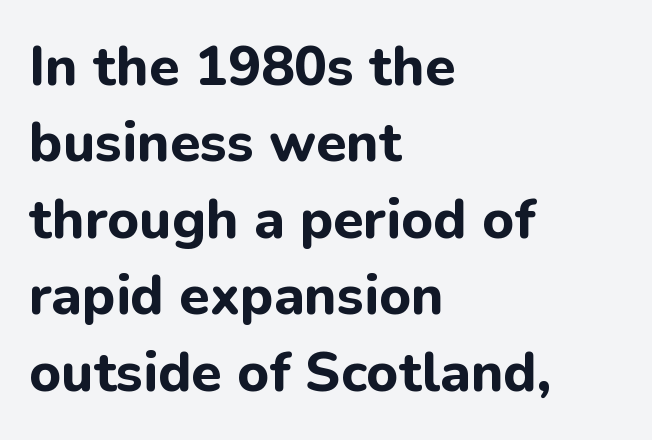
The image shows 55 px bold sans-serif type, upright; set left-aligned, normal line spacing (1.39x), normal letter spacing, not underlined; low stroke contrast and a medium x-height.
